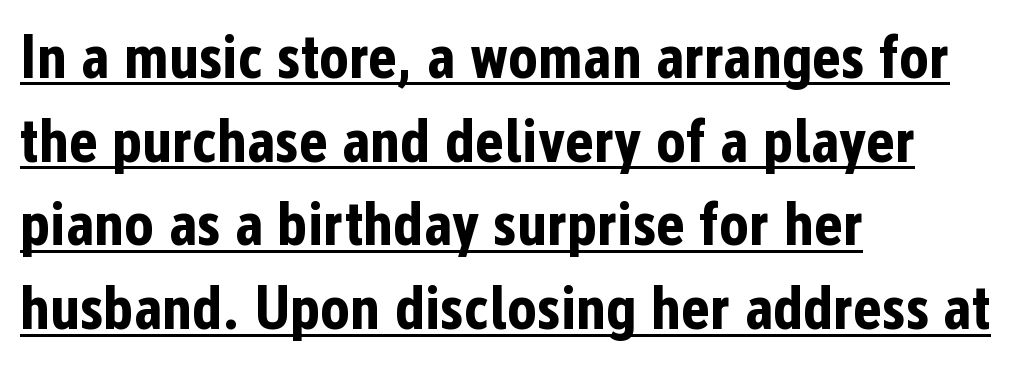
The image shows 62 px bold, condensed sans-serif type, upright; set left-aligned, normal line spacing (1.35x), normal letter spacing, underlined; low stroke contrast and a medium x-height.
